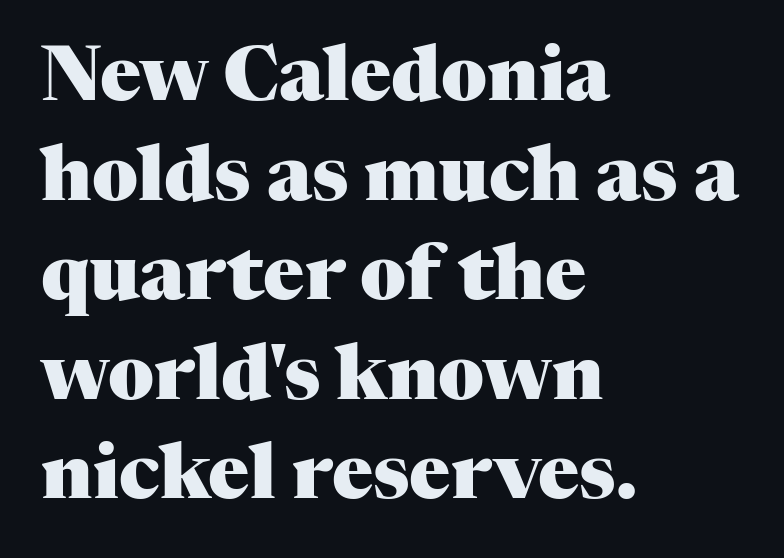
The image shows 76 px heavy serif type, upright; set left-aligned, normal line spacing (1.31x), normal letter spacing, not underlined; medium stroke contrast and a medium x-height.
